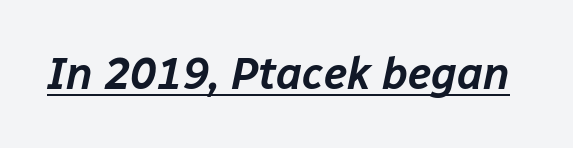
{"italic": "yes", "lean": "right", "slant_degrees": 12, "width": "normal", "stroke_contrast": "low", "x_height": "medium", "monospaced": "no", "underline": "yes", "letter_spacing": "normal", "letter_spacing_em": 0.0, "glyph_px": 44}
